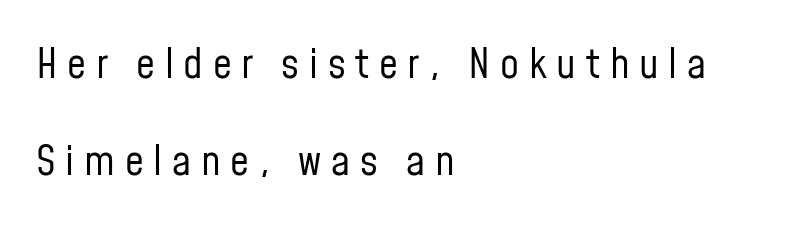
The image shows 42 px regular-weight, condensed sans-serif type, upright; set left-aligned, loose line spacing (2.31x), unusually wide letter spacing (+0.23 em), not underlined; low stroke contrast and a medium x-height.
